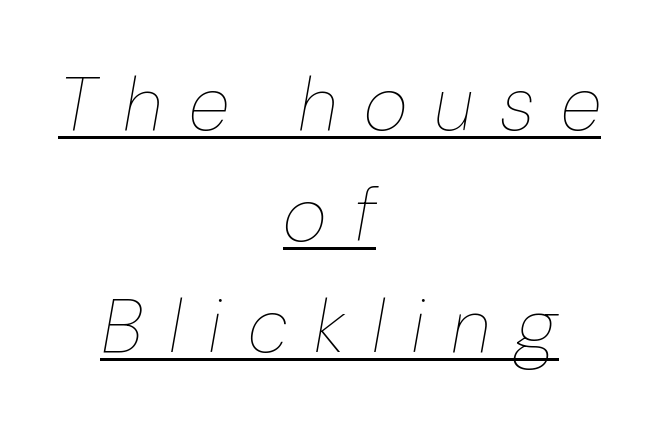
The image shows 76 px thin type, italic (leaning right); set centered, normal line spacing (1.46x), unusually wide letter spacing (+0.35 em), underlined; low stroke contrast and a medium x-height.
